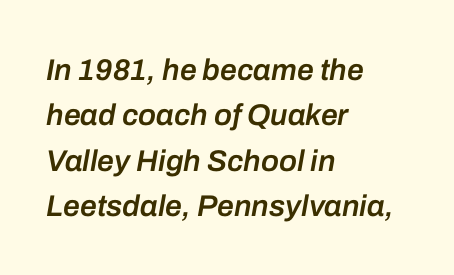
Would a proofreader flag this as italicized? Yes. A bit beefed up — I'd call it semibold rather than bold. The setting favours the left margin, as ordinary paragraphs usually do. A normal amount of white space separates one row of letters from the next. Compared with typical body copy, the letter spacing here is the same. These lines are rendered in a variable-pitch font.
